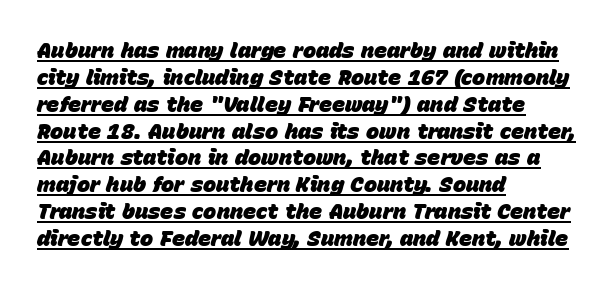
Quick note: underline on. Characters are canted at an angle relative to the baseline's perpendicular. The typesetting leans heavy: a genuine bold. Is the letter spacing exaggerated? No — it looks like the ordinary default. The rendering anchors every line to the left-hand side.
